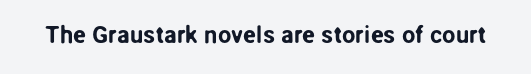
The image shows 24 px text type, upright; set normal letter spacing, not underlined.
